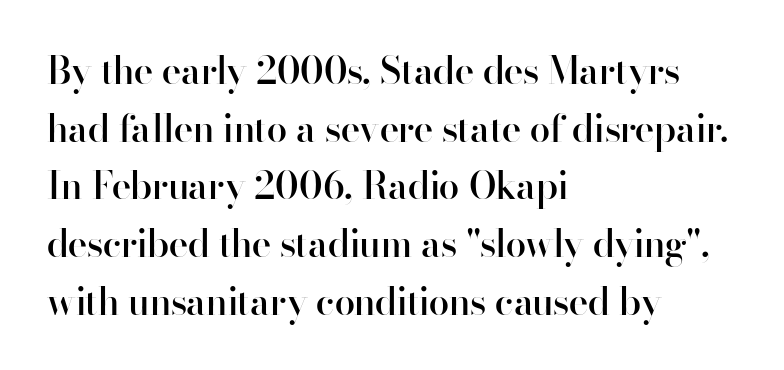
Underline: absent. The lines are quadded left. Evenly set lines give the paragraph a standard silhouette. The axis of the letterforms is exactly vertical.
